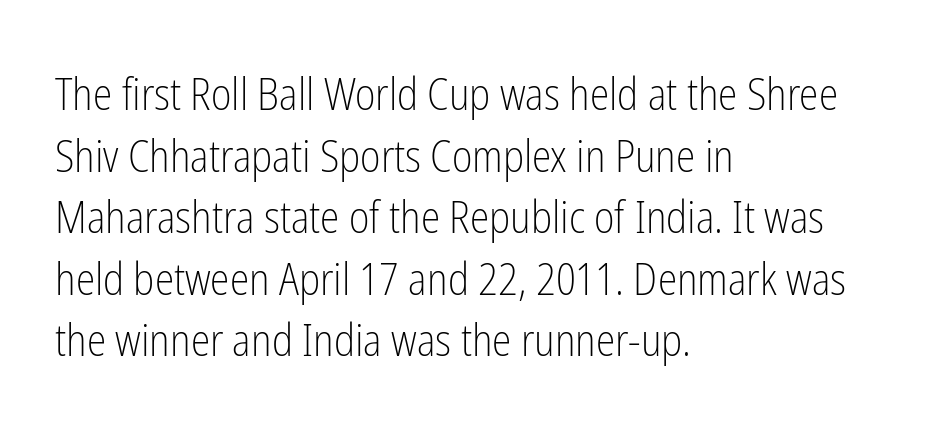
The image shows 44 px light, condensed sans-serif type, upright; set left-aligned, normal line spacing (1.4x), normal letter spacing, not underlined; low stroke contrast and a medium x-height.
